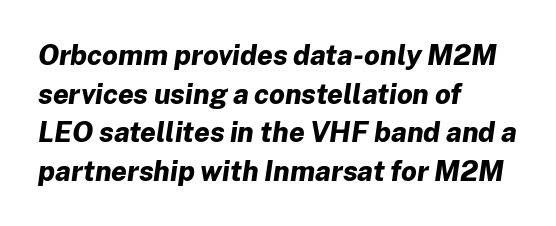
Q: Is the text bold? A: Yes.
Q: Is the text italic (slanted)? A: Yes, it leans right by about 8 degrees.
Q: Is the text underlined? A: No.
Q: How is the paragraph aligned? A: Left-aligned.
Q: Is the spacing between letters normal or unusually wide? A: Normal.
Q: Is the spacing between lines tight, normal or loose? A: Normal.
Q: Width (condensed, normal, or wide)? A: Normal.
Q: Stroke contrast? A: Low.
Q: x-height? A: Medium.
Q: Monospaced? A: No.
